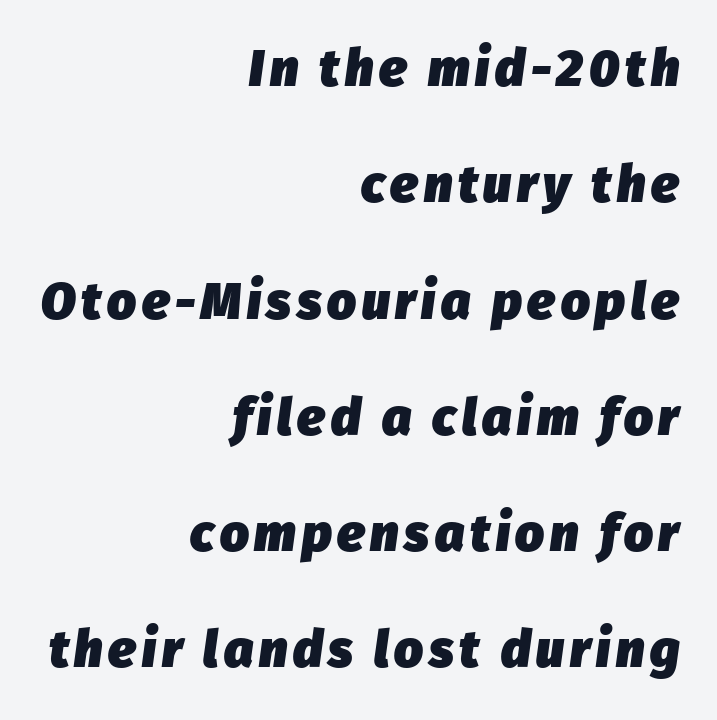
Q: Is the text bold? A: Yes.
Q: Is the text italic (slanted)? A: Yes, it leans right by about 8 degrees.
Q: Is the text underlined? A: No.
Q: How is the paragraph aligned? A: Right-aligned.
Q: Is the spacing between lines tight, normal or loose? A: Loose.
Q: Width (condensed, normal, or wide)? A: Normal.
Q: Stroke contrast? A: Low.
Q: x-height? A: Medium.
Q: Monospaced? A: No.
